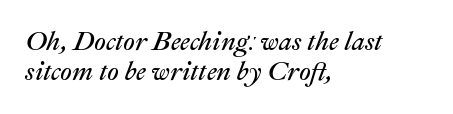
Q: Is the text bold? A: No.
Q: Is the text italic (slanted)? A: Yes, it leans right by about 22 degrees.
Q: Is the text underlined? A: No.
Q: How is the paragraph aligned? A: Left-aligned.
Q: Is the spacing between letters normal or unusually wide? A: Normal.
